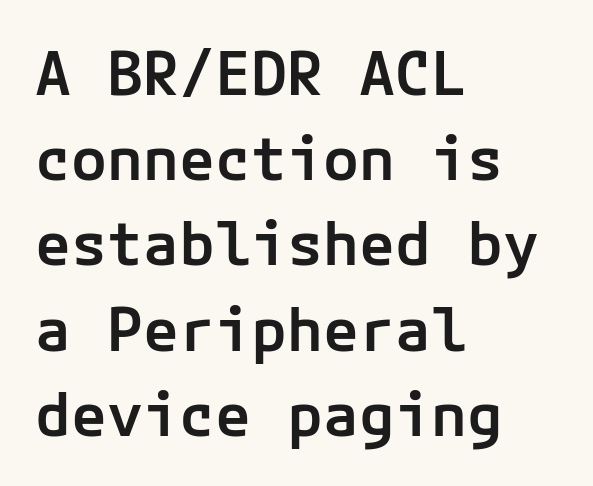
The image shows 60 px semibold sans-serif type, upright; set left-aligned, normal line spacing (1.42x), normal letter spacing, not underlined; low stroke contrast and a medium x-height.
